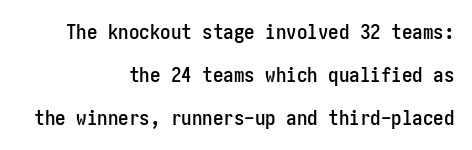
Letter spacing: default. Only glyphs here, with clear space below each row. Where is the straight margin? On the right. Vertically, the passage feels expansive, rows floating well apart. Does the lettering tilt? It doesn't — this is upright.
